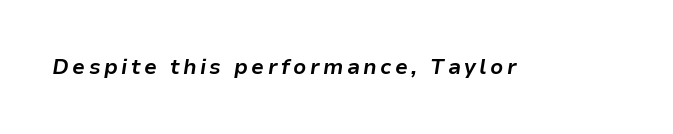
{"italic": "yes", "lean": "right", "slant_degrees": 9, "bold": "yes", "underline": "no", "glyph_px": 21}
